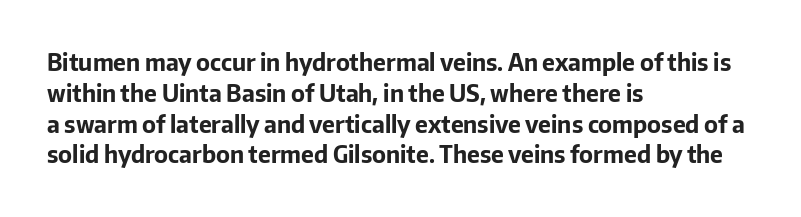
The image shows 23 px bold type, upright; set left-aligned, normal line spacing (1.34x), normal letter spacing, not underlined.
